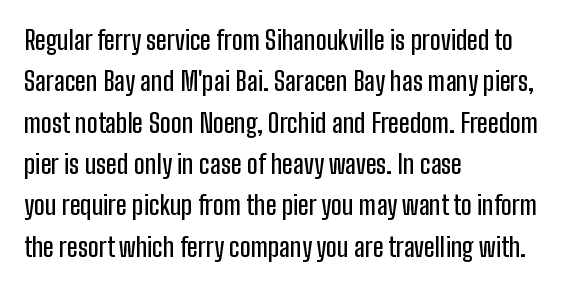
Honestly, there is no underline to notice here at all. Nothing unusual about the tracking: characters are spaced as the font intends. These lines stack with their left ends in a neat column. Posture: vertical. Normally led — the rows are evenly, conventionally spaced.
